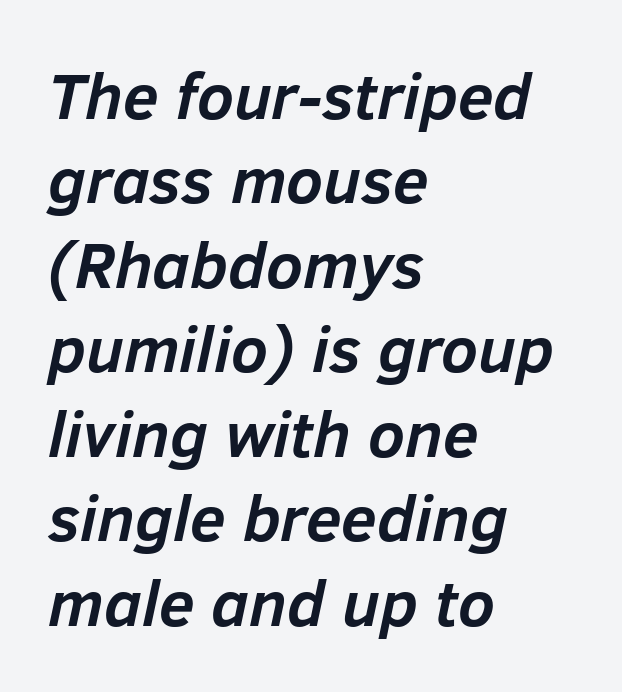
The image shows 65 px semibold type, italic (leaning right); set left-aligned, normal line spacing (1.3x), normal letter spacing, not underlined; low stroke contrast and a medium x-height.
